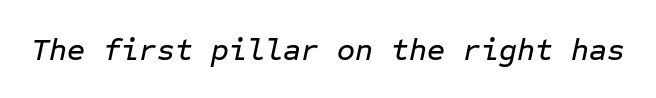
Beneath every word, the page is bare. Fixed-width glyphs throughout — classic coding-font behaviour. Italic? Definitely — the glyphs are oblique. Nobody touched the tracking dial on this one.
